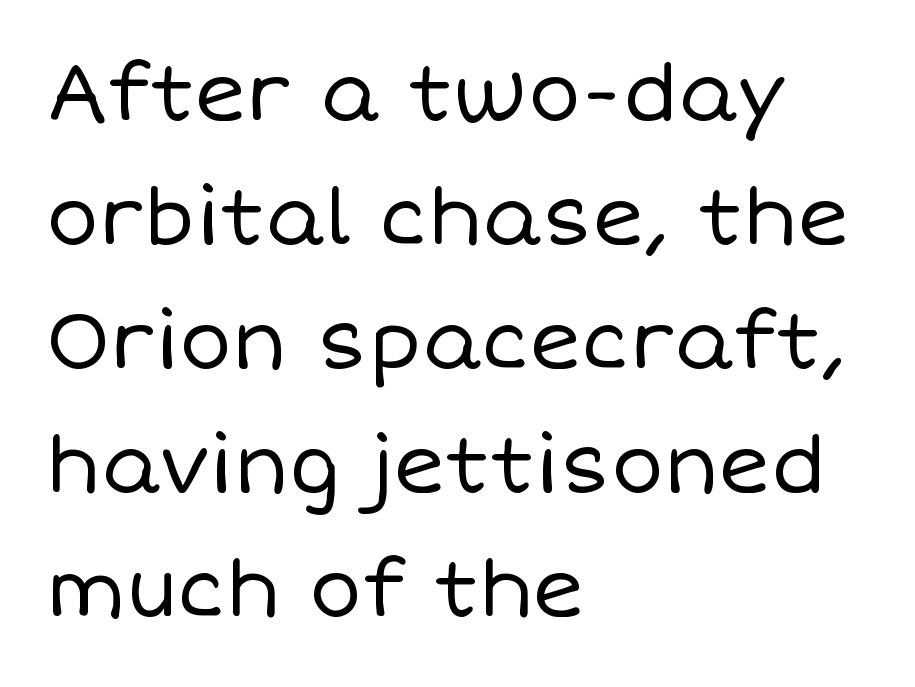
Q: Is the text bold? A: No.
Q: Is the text italic (slanted)? A: No, it is upright.
Q: Is the text underlined? A: No.
Q: How is the paragraph aligned? A: Left-aligned.
Q: Is the spacing between letters normal or unusually wide? A: Normal.
Q: Is the spacing between lines tight, normal or loose? A: Normal.
Q: Width (condensed, normal, or wide)? A: Normal.
Q: Stroke contrast? A: Low.
Q: x-height? A: Large.
Q: Monospaced? A: No.
